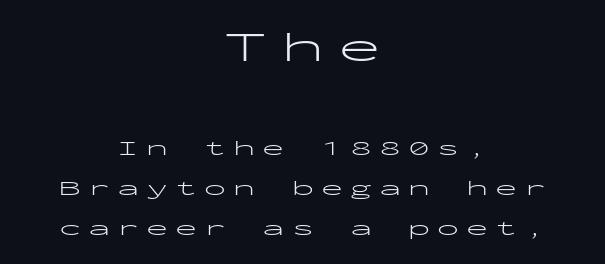
{"serif": "no", "italic": "no", "bold": "no", "weight": "light", "width": "wide", "stroke_contrast": "low", "x_height": "medium", "monospaced": "yes", "underline": "no", "align": "center", "line_spacing_ratio": 1.81, "letter_spacing": "wide", "letter_spacing_em": 0.32, "larger_block": "first", "size_ratio": 1.95, "glyph_px": 43}
